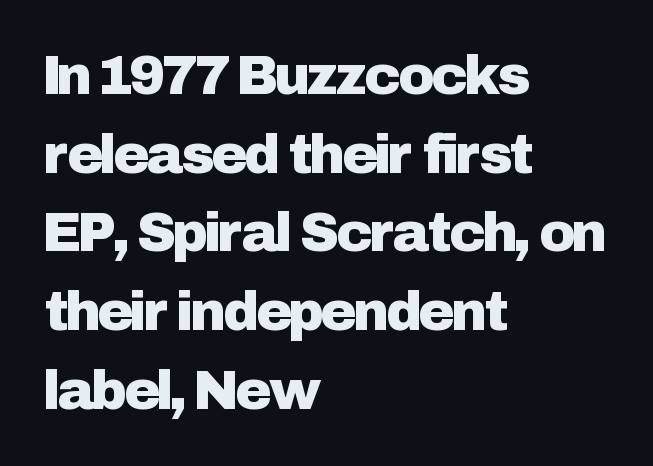
Q: Is the text italic (slanted)? A: No, it is upright.
Q: Is the typeface a serif or a sans-serif typeface? A: Sans-serif.
Q: Is the text underlined? A: No.
Q: How is the paragraph aligned? A: Left-aligned.
Q: Is the spacing between letters normal or unusually wide? A: Normal.
Q: Is the spacing between lines tight, normal or loose? A: Normal.
Q: Width (condensed, normal, or wide)? A: Normal.
Q: Stroke contrast? A: Low.
Q: x-height? A: Medium.
Q: Monospaced? A: No.
